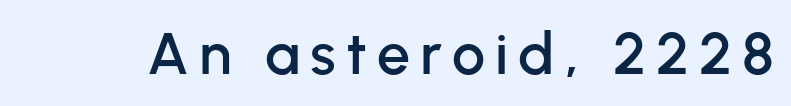
{"serif": "no", "italic": "no", "width": "normal", "stroke_contrast": "low", "x_height": "medium", "monospaced": "no", "underline": "no", "glyph_px": 59}
